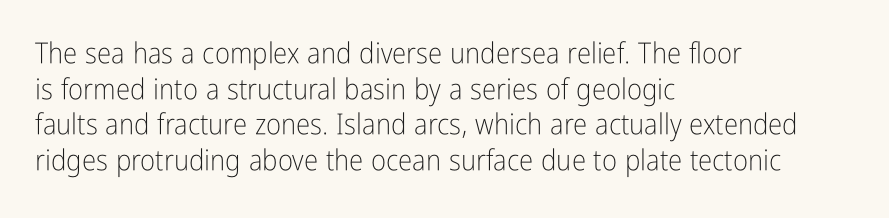
This sample uses an upright cut, with every glyph sitting square on the baseline. Character widths vary here, with narrow letters taking less room than wide ones. Serifs: no, the terminals of the letterforms are clean. Glance below the letters and you will spot only blank space.
